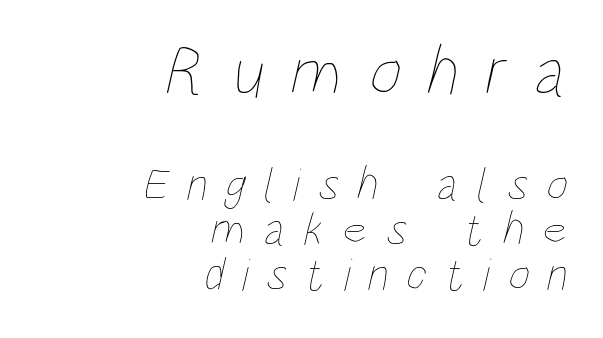
{"bold": "no", "weight": "thin", "width": "condensed", "stroke_contrast": "low", "x_height": "large", "monospaced": "no", "underline": "no", "align": "right", "line_spacing": "tight", "line_spacing_ratio": 0.96, "letter_spacing": "wide", "letter_spacing_em": 0.39, "larger_block": "first", "size_ratio": 1.49, "glyph_px": 70}
